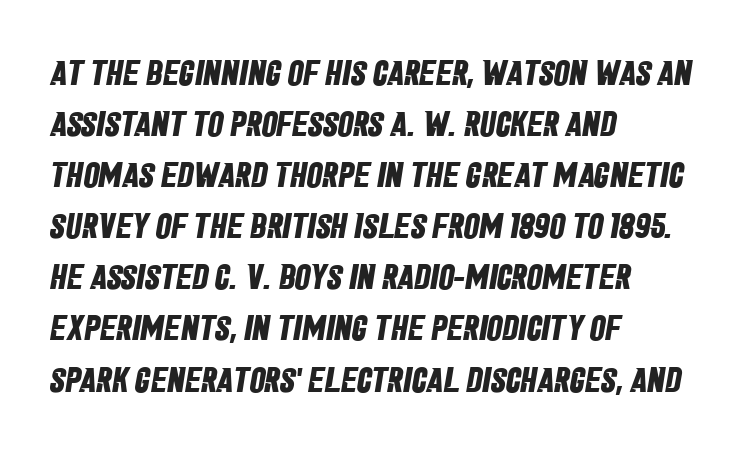
Q: Is the text bold? A: Yes.
Q: Is the typeface a serif or a sans-serif typeface? A: Sans-serif.
Q: Is the text underlined? A: No.
Q: How is the paragraph aligned? A: Left-aligned.
Q: Is the spacing between letters normal or unusually wide? A: Normal.
Q: Is the spacing between lines tight, normal or loose? A: Normal.
Q: Width (condensed, normal, or wide)? A: Condensed.
Q: Stroke contrast? A: Low.
Q: x-height? A: Large.
Q: Monospaced? A: No.
